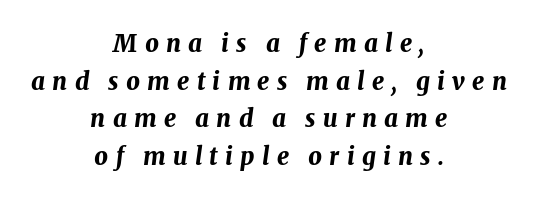
Q: Is the text bold? A: Yes.
Q: Is the text italic (slanted)? A: Yes, it leans right by about 8 degrees.
Q: Is the text underlined? A: No.
Q: How is the paragraph aligned? A: Centered.
Q: Is the spacing between letters normal or unusually wide? A: Unusually wide.
Q: Is the spacing between lines tight, normal or loose? A: Normal.
